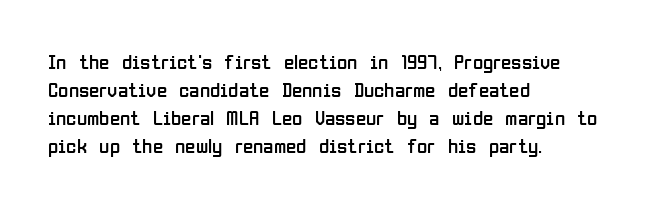
The image shows 21 px text type, upright; set left-aligned, normal line spacing (1.33x), normal letter spacing, not underlined.
